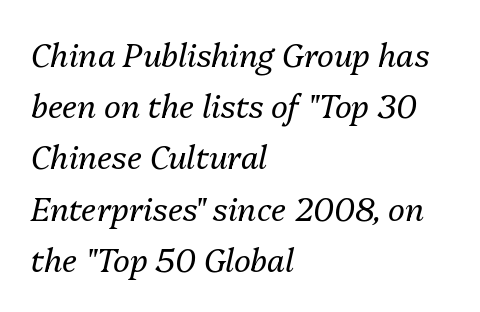
The image shows 32 px regular-weight type, italic (leaning right); set left-aligned, normal line spacing (1.6x), normal letter spacing, not underlined; medium stroke contrast and a medium x-height.
